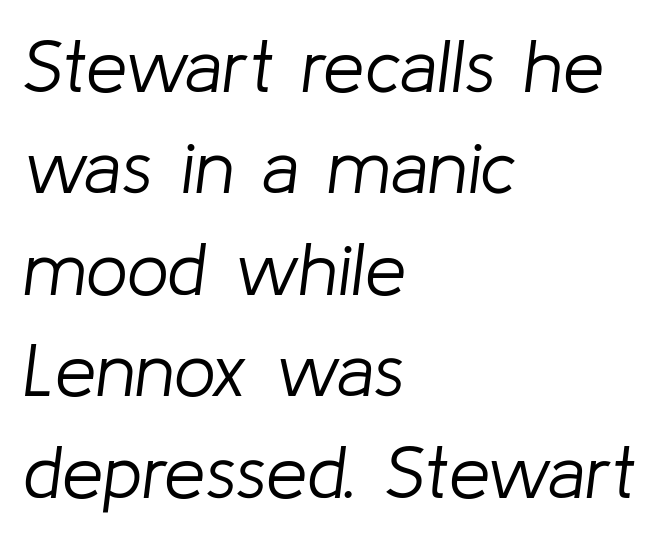
Q: Is the text bold? A: No.
Q: Is the text italic (slanted)? A: Yes, it leans right by about 8 degrees.
Q: Is the text underlined? A: No.
Q: How is the paragraph aligned? A: Left-aligned.
Q: Is the spacing between letters normal or unusually wide? A: Normal.
Q: Is the spacing between lines tight, normal or loose? A: Normal.
Q: Width (condensed, normal, or wide)? A: Normal.
Q: Stroke contrast? A: Low.
Q: x-height? A: Medium.
Q: Monospaced? A: No.
